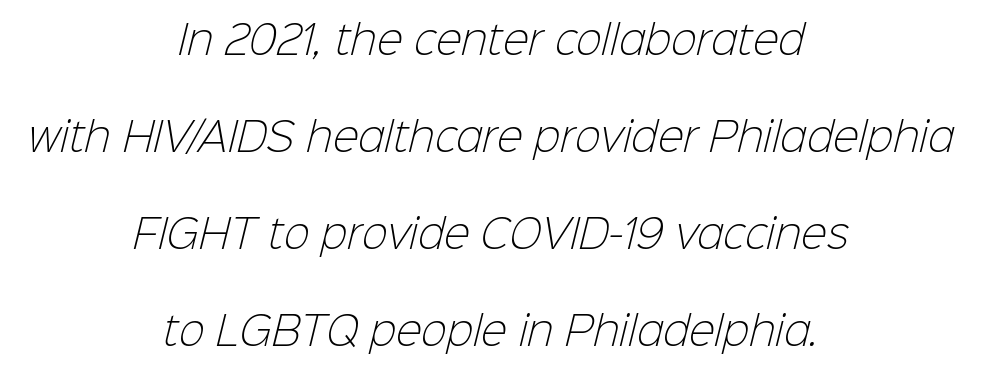
The image shows 39 px light sans-serif type; set centered, loose line spacing (2.49x), normal letter spacing, not underlined; low stroke contrast and a medium x-height.
